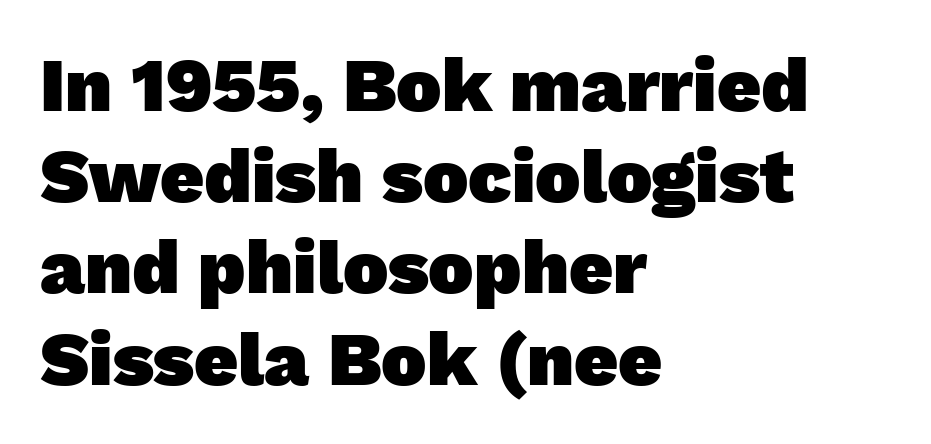
{"serif": "no", "bold": "yes", "weight": "heavy", "width": "normal", "stroke_contrast": "low", "x_height": "medium", "monospaced": "no", "underline": "no", "align": "left", "line_spacing_ratio": 1.2, "letter_spacing": "normal", "letter_spacing_em": 0.0, "glyph_px": 76}
